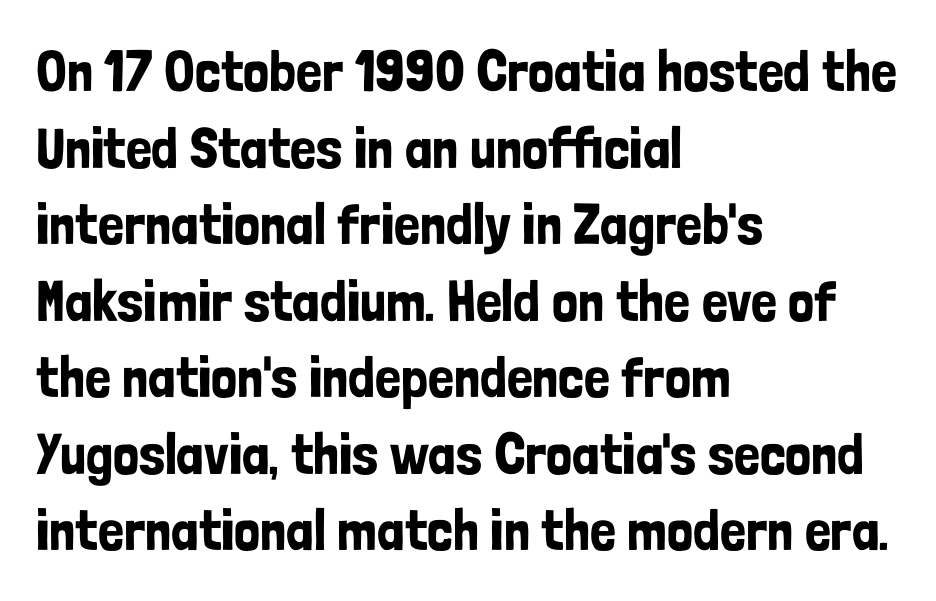
The image shows 58 px condensed sans-serif type, upright; set left-aligned, normal line spacing (1.32x), normal letter spacing, not underlined; low stroke contrast and a medium x-height.
